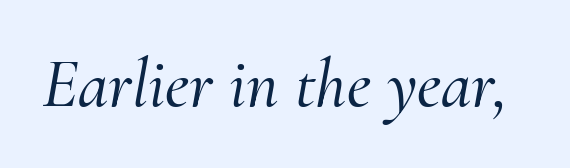
When letters slant like this, we call the style italic. Glance below the letters and you will spot only blank space. The rendering keeps characters at their native spacing. Do the characters align in a grid? No, the font is proportional. The glyphs in this specimen are seriffed.
